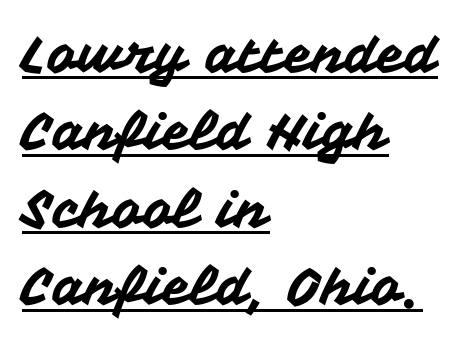
{"serif": "no", "width": "normal", "stroke_contrast": "medium", "x_height": "medium", "monospaced": "no", "underline": "yes", "align": "left", "line_spacing": "normal", "line_spacing_ratio": 1.49, "letter_spacing": "normal", "letter_spacing_em": 0.0, "glyph_px": 52}
